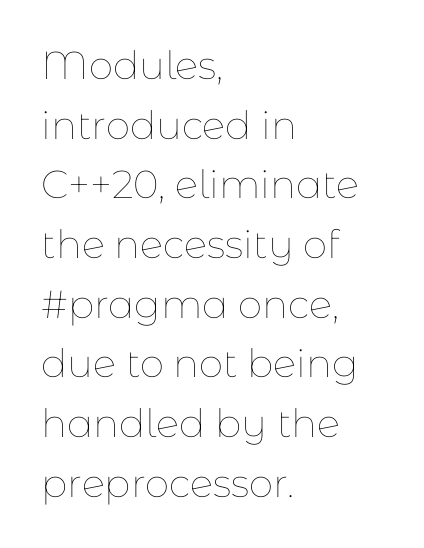
Q: Is the text bold? A: No.
Q: Is the text italic (slanted)? A: No, it is upright.
Q: Is the text underlined? A: No.
Q: How is the paragraph aligned? A: Left-aligned.
Q: Is the spacing between letters normal or unusually wide? A: Normal.
Q: Is the spacing between lines tight, normal or loose? A: Normal.
Q: Width (condensed, normal, or wide)? A: Normal.
Q: Stroke contrast? A: Low.
Q: x-height? A: Medium.
Q: Monospaced? A: No.
